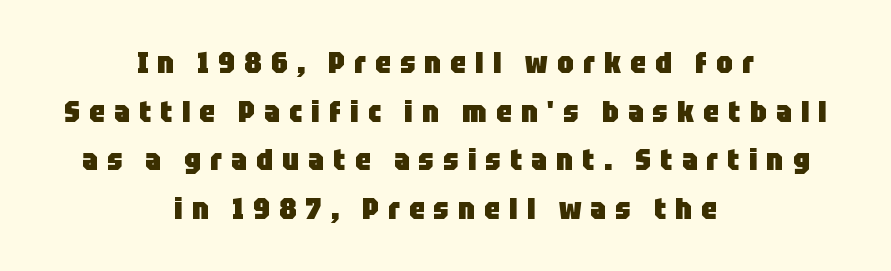
The image shows 30 px heavy, condensed sans-serif type, upright; set centered, normal line spacing (1.62x), unusually wide letter spacing (+0.31 em), not underlined; low stroke contrast and a large x-height.
